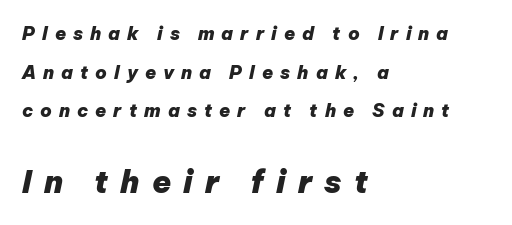
Whoever set this chose breathing room over compactness in the vertical rhythm. It's the slanting kind of type. Type size steps up from the first block to the second. The letters advance in unequal steps, a hallmark of proportional type. Its strokes are broad and dark, the hallmark of bold type. Typeset ragged right — the left edge is the straight one.
